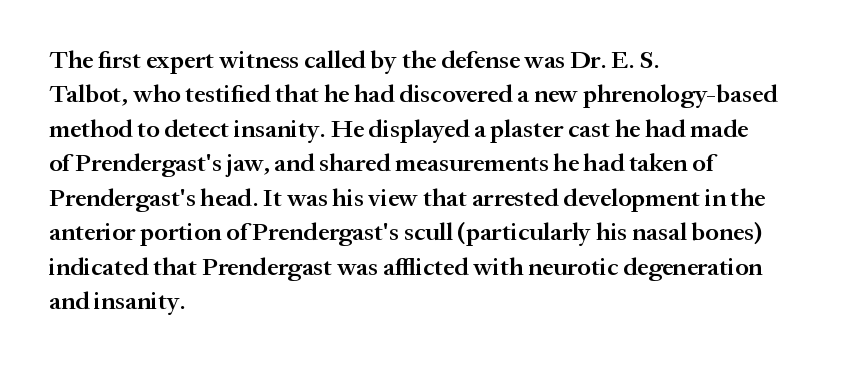
The image shows 25 px text type, upright; set left-aligned, normal line spacing (1.38x), normal letter spacing, not underlined.
